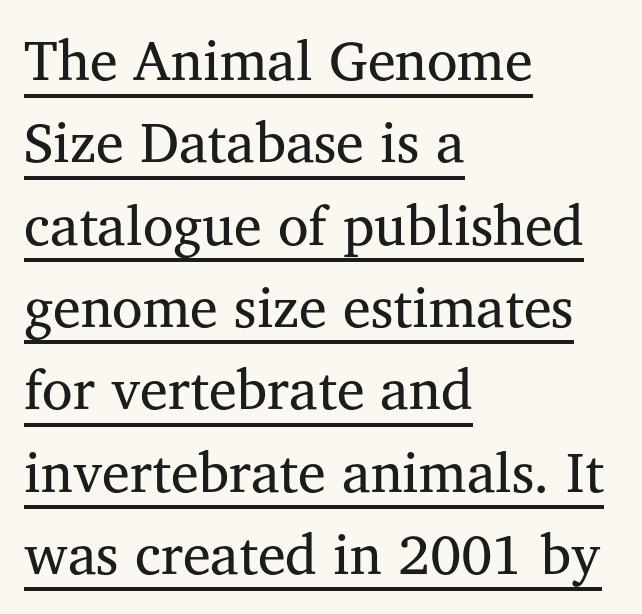
Q: Is the text bold? A: No.
Q: Is the text italic (slanted)? A: No, it is upright.
Q: Is the typeface a serif or a sans-serif typeface? A: Serif.
Q: Is the text underlined? A: Yes.
Q: How is the paragraph aligned? A: Left-aligned.
Q: Is the spacing between letters normal or unusually wide? A: Normal.
Q: Is the spacing between lines tight, normal or loose? A: Normal.
Q: Width (condensed, normal, or wide)? A: Normal.
Q: Stroke contrast? A: Medium.
Q: x-height? A: Medium.
Q: Monospaced? A: No.
